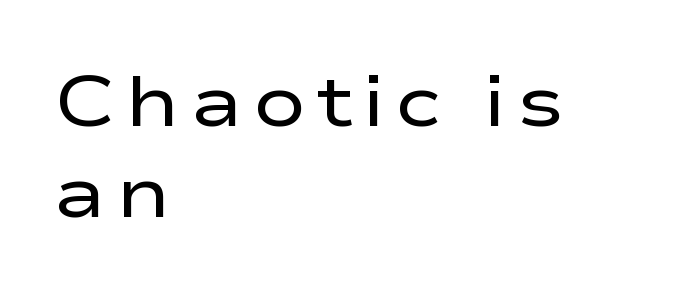
The image shows 72 px regular-weight, wide sans-serif type, upright; set left-aligned, normal line spacing (1.27x), not underlined; low stroke contrast and a medium x-height.
